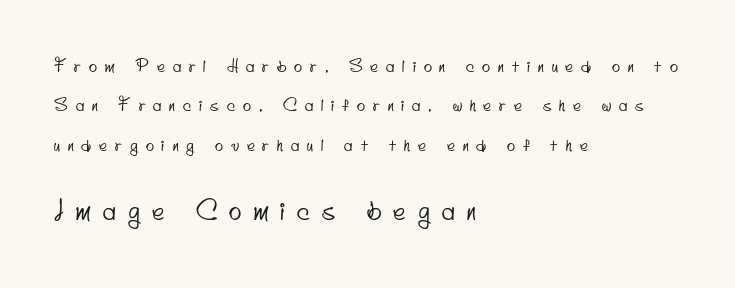
The image shows 26 px text type; set left-aligned, loose line spacing (2.31x), unusually wide letter spacing (+0.47 em), not underlined; the second (bottom) block is 1.53x larger.
